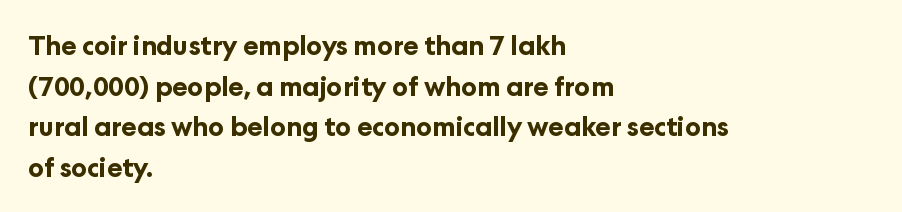
Students, note that the glyphs here touch the page at normal intervals. Lines of text with bare space underneath. Short and long lines alike share a common starting point at left. The font's upright variant was chosen for this text.
